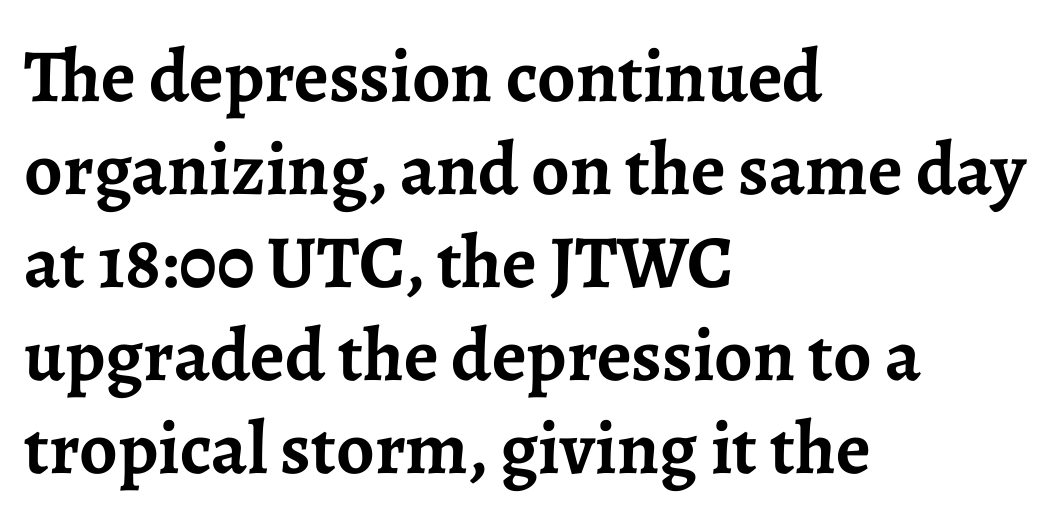
The image shows 75 px semibold serif type, upright; set left-aligned, line spacing 1.24x, normal letter spacing, not underlined; low stroke contrast and a medium x-height.
